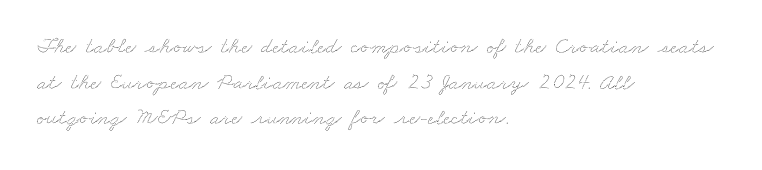
{"underline": "no", "align": "left", "line_spacing": "normal", "line_spacing_ratio": 1.55, "letter_spacing": "normal", "letter_spacing_em": 0.0, "glyph_px": 23}
